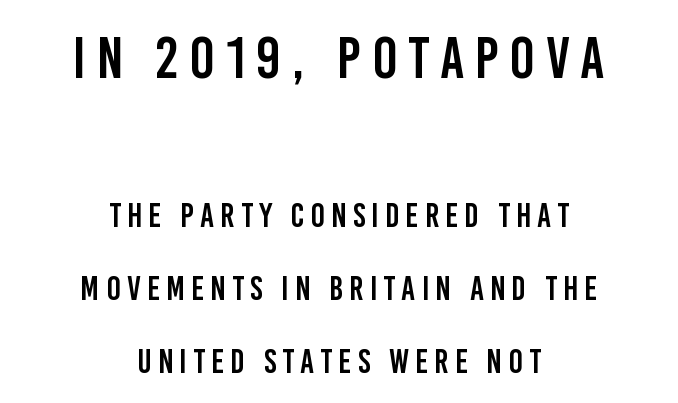
The rendering uses natural spacing where letterforms have individual widths. Just letters on the line, the space beneath them empty. The designer gave the opening block more size than the closing block. Look at the bottom of the vertical strokes: they stop flat, with no serifs. One glance says open: line gaps are wider than usual.
